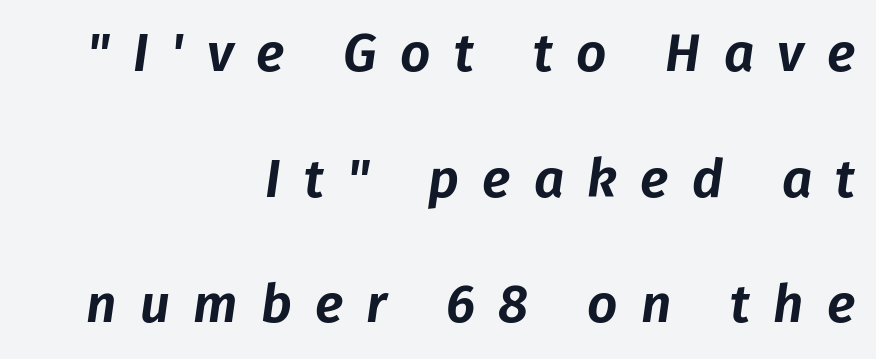
The image shows 53 px text type, italic (leaning right); set right-aligned, loose line spacing (2.37x), unusually wide letter spacing (+0.44 em), not underlined; low stroke contrast and a medium x-height.
